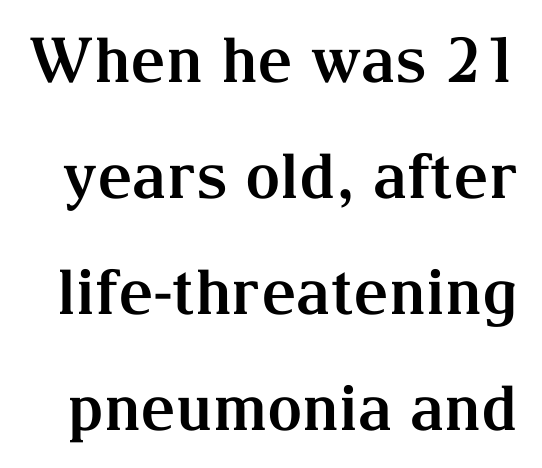
{"serif": "yes", "italic": "no", "bold": "yes", "weight": "bold", "width": "normal", "stroke_contrast": "medium", "x_height": "medium", "monospaced": "no", "underline": "no", "line_spacing_ratio": 1.87, "letter_spacing": "normal", "letter_spacing_em": 0.0, "glyph_px": 62}
